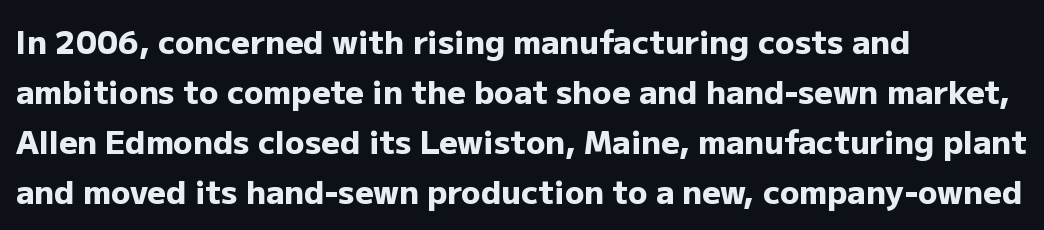
{"serif": "no", "italic": "no", "bold": "yes", "weight": "heavy", "width": "normal", "stroke_contrast": "low", "x_height": "medium", "monospaced": "no", "underline": "no", "align": "left", "line_spacing": "normal", "line_spacing_ratio": 1.56, "letter_spacing": "normal", "letter_spacing_em": 0.0, "glyph_px": 32}
